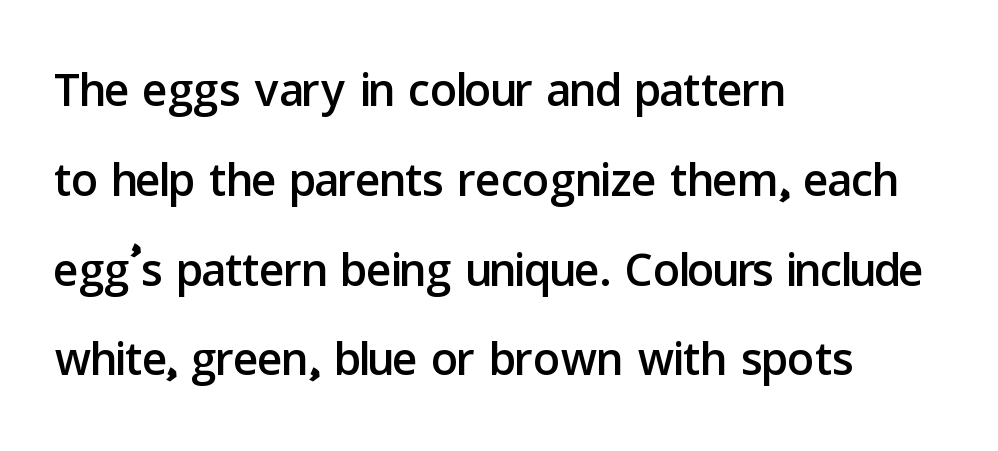
Looks like regular typesetting: each glyph gets only the width it needs. Tracking here is standard; glyphs follow each other at the usual distance. Line spacing here is normal. Note: no serifs on the glyphs.
